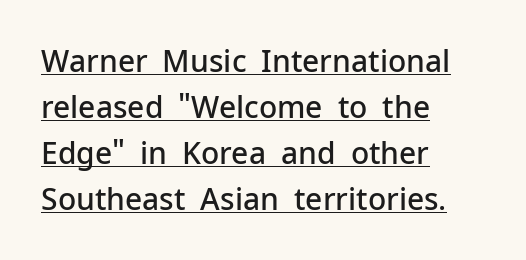
{"serif": "no", "italic": "no", "bold": "semi", "weight": "semibold", "width": "normal", "stroke_contrast": "low", "x_height": "medium", "monospaced": "no", "underline": "yes", "align": "left", "line_spacing": "normal", "line_spacing_ratio": 1.53, "letter_spacing": "normal", "letter_spacing_em": 0.0, "glyph_px": 30}
